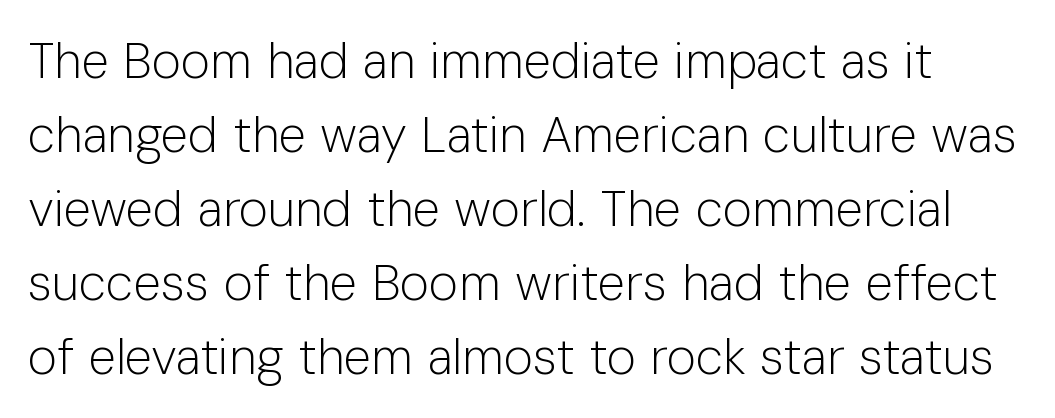
Q: Is the text bold? A: No.
Q: Is the text italic (slanted)? A: No, it is upright.
Q: Is the typeface a serif or a sans-serif typeface? A: Sans-serif.
Q: Is the text underlined? A: No.
Q: Is the spacing between letters normal or unusually wide? A: Normal.
Q: Is the spacing between lines tight, normal or loose? A: Normal.
Q: Width (condensed, normal, or wide)? A: Normal.
Q: Stroke contrast? A: Low.
Q: x-height? A: Medium.
Q: Monospaced? A: No.
